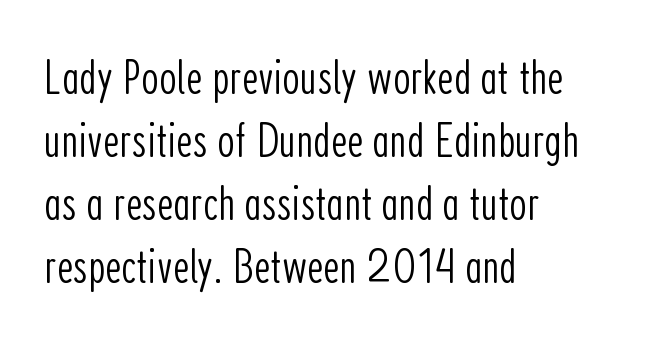
The face used here is proportionally spaced, like ordinary book or web type. The text was rendered using a sans face with plain stroke endings. The lines are quadded left. Tracking value appears to be zero — textbook default spacing. A clean baseline with only descenders dipping below it. Compared with a typical body face, this is equally light or lighter still.
